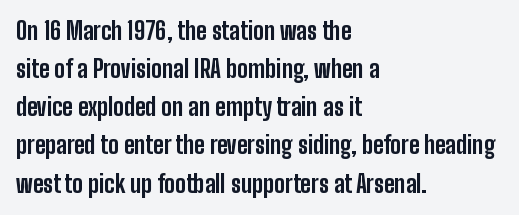
The image shows 24 px bold type, upright; set left-aligned, normal line spacing (1.59x), normal letter spacing, not underlined.
